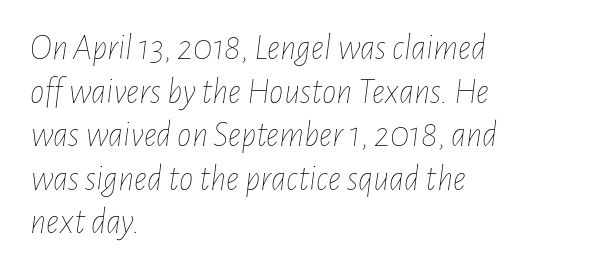
Heaviness? Minimal to ordinary, like unemphasized prose. Varying glyph widths throughout — classic text-font behaviour. Horizontally, the lines are justified to the leading edge only. This rendering features lettering with no underline.
